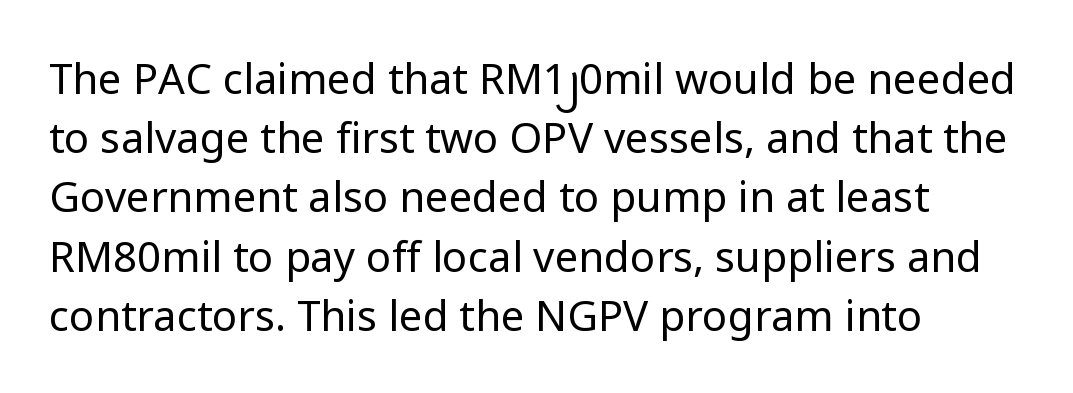
A classic flush-left, rag-right setting is used for this passage. A typesetter would mark this as roman, not italic. Here the glyphs are tracked normally, forming tight word shapes. No heavy texture on the line: the type isn't bold.
